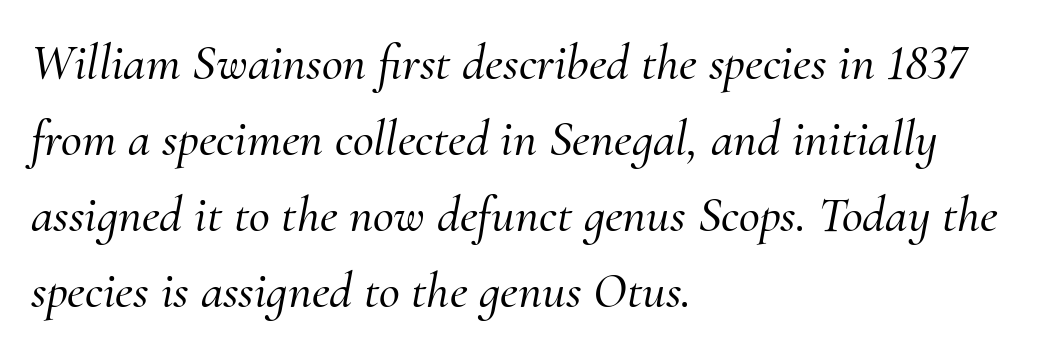
{"serif": "yes", "italic": "yes", "lean": "right", "slant_degrees": 10, "width": "normal", "stroke_contrast": "medium", "x_height": "small", "monospaced": "no", "underline": "no", "align": "left", "line_spacing": "normal", "line_spacing_ratio": 1.49, "letter_spacing": "normal", "letter_spacing_em": 0.0, "glyph_px": 51}
